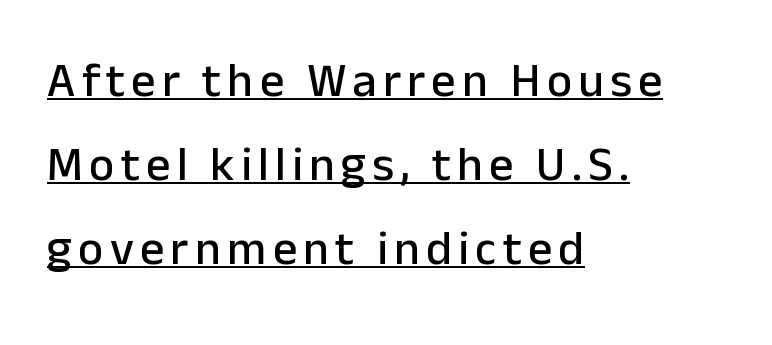
Q: Is the text italic (slanted)? A: No, it is upright.
Q: Is the typeface a serif or a sans-serif typeface? A: Sans-serif.
Q: Is the text underlined? A: Yes.
Q: How is the paragraph aligned? A: Left-aligned.
Q: Width (condensed, normal, or wide)? A: Normal.
Q: Stroke contrast? A: Low.
Q: x-height? A: Medium.
Q: Monospaced? A: No.
